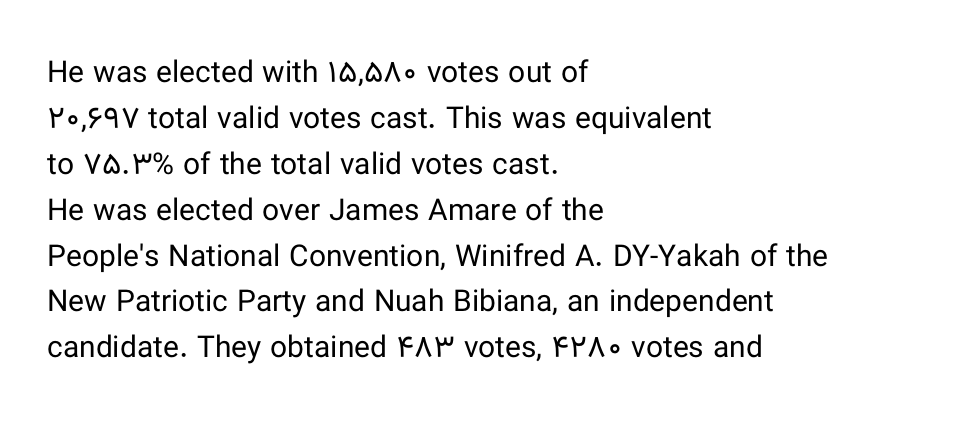
The block of text has a typical density, with ordinary space between rows. A typesetter would call this proportional, since set widths differ per character. Standard letterfit; no display-style spreading of the glyphs. This rendering employs a face without finishing strokes, i.e., a sans-serif. Every stem runs plumb, perpendicular to the baseline.
